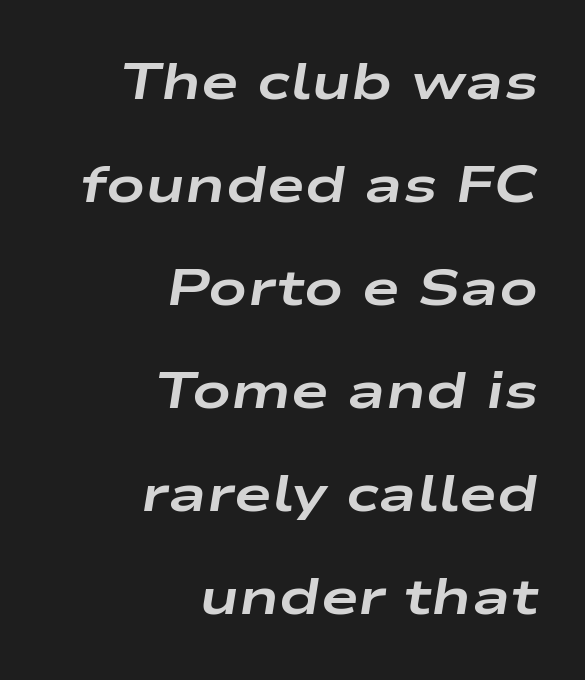
The image shows 51 px bold, wide type, italic (leaning right); set right-aligned, loose line spacing (2.02x), normal letter spacing, not underlined; low stroke contrast and a medium x-height.
